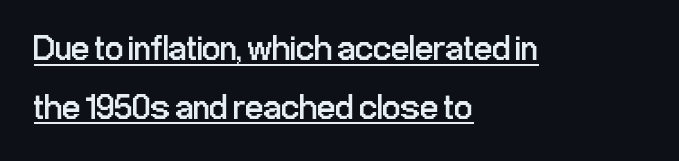
Q: Is the text bold? A: No.
Q: Is the text italic (slanted)? A: No, it is upright.
Q: Is the typeface a serif or a sans-serif typeface? A: Sans-serif.
Q: Is the text underlined? A: Yes.
Q: How is the paragraph aligned? A: Left-aligned.
Q: Is the spacing between letters normal or unusually wide? A: Normal.
Q: Is the spacing between lines tight, normal or loose? A: Normal.
Q: Width (condensed, normal, or wide)? A: Condensed.
Q: Stroke contrast? A: Low.
Q: x-height? A: Medium.
Q: Monospaced? A: No.
